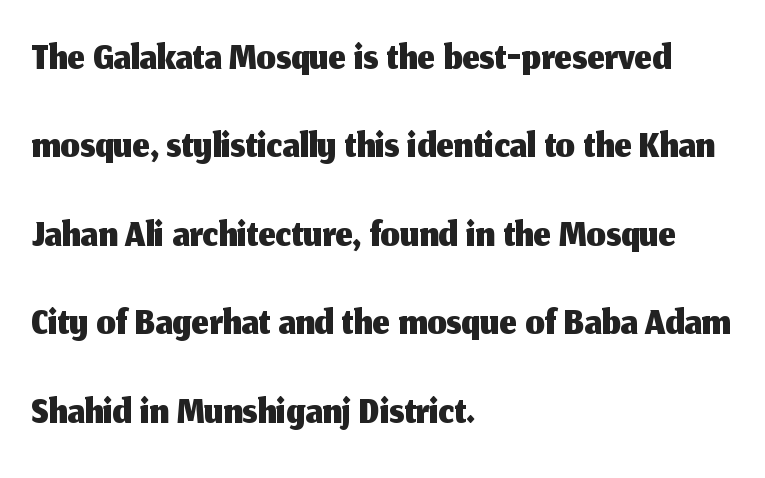
{"serif": "no", "italic": "no", "width": "normal", "stroke_contrast": "medium", "x_height": "medium", "monospaced": "no", "underline": "no", "align": "left", "line_spacing": "normal", "line_spacing_ratio": 1.45, "letter_spacing": "normal", "letter_spacing_em": 0.0, "glyph_px": 61}
